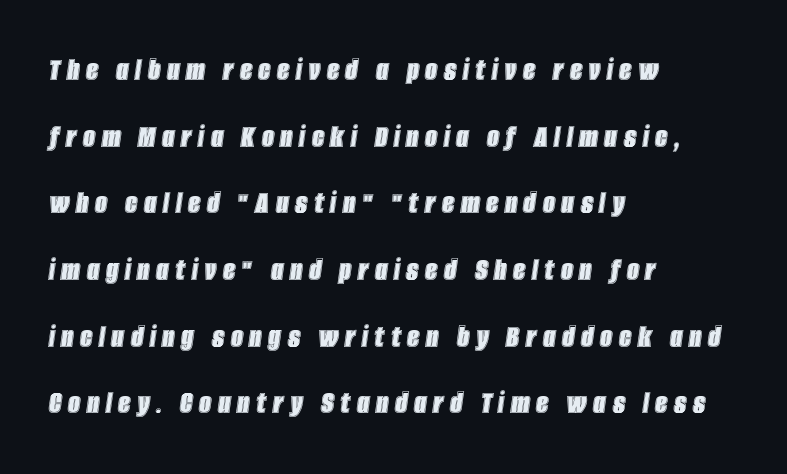
{"italic": "yes", "lean": "right", "slant_degrees": 8, "width": "condensed", "x_height": "large", "monospaced": "no", "underline": "no", "align": "left", "line_spacing": "loose", "line_spacing_ratio": 1.96, "glyph_px": 34}
